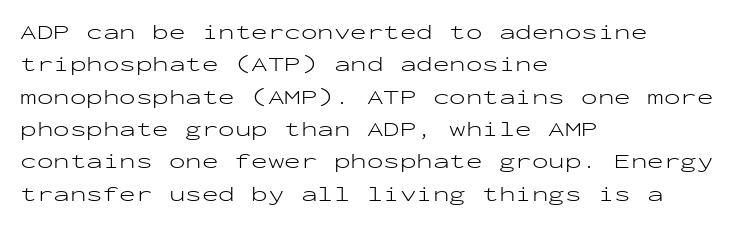
Does extra space separate the letters? No, they use regular spacing. Compared with a typical body face, this is equally light or lighter still. Casual observation: everything's shoved over to the left. This sample keeps an unexceptional amount of space between lines.
